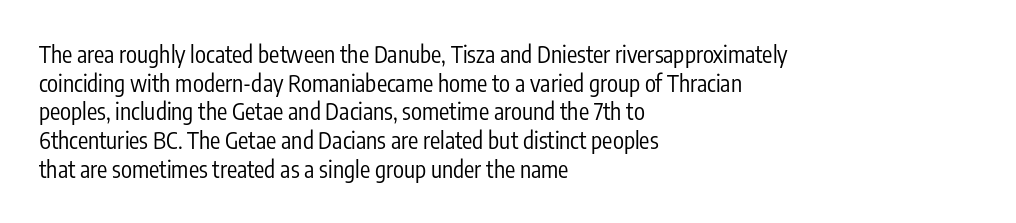
{"italic": "no", "bold": "no", "underline": "no", "align": "left", "line_spacing": "normal", "line_spacing_ratio": 1.25, "letter_spacing": "normal", "letter_spacing_em": 0.0, "glyph_px": 23}
